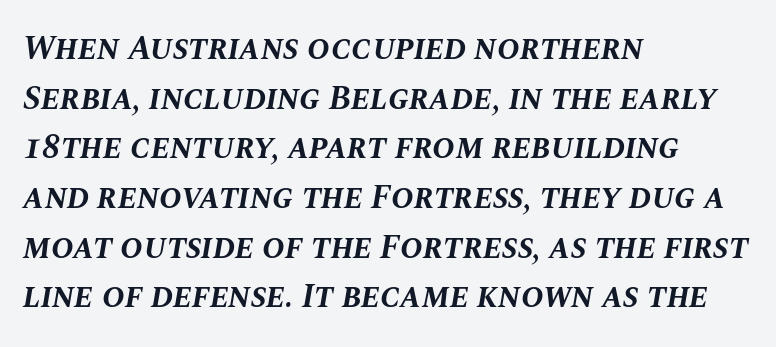
The image shows 34 px bold type, italic (leaning right); set left-aligned, normal line spacing (1.46x), normal letter spacing, not underlined; medium stroke contrast and a large x-height.
